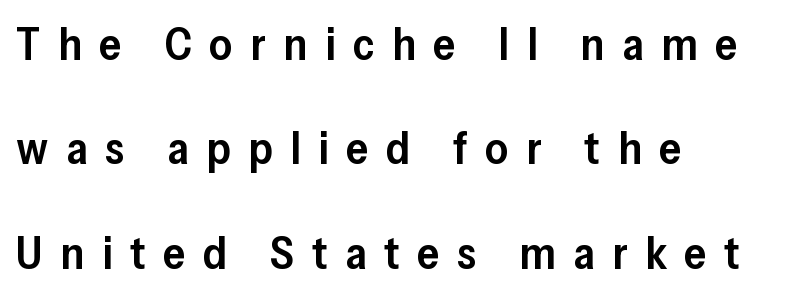
{"serif": "no", "italic": "no", "bold": "semi", "weight": "semibold", "width": "normal", "stroke_contrast": "low", "x_height": "medium", "monospaced": "no", "underline": "no", "align": "left", "line_spacing": "loose", "line_spacing_ratio": 2.32, "letter_spacing": "wide", "letter_spacing_em": 0.39, "glyph_px": 45}
